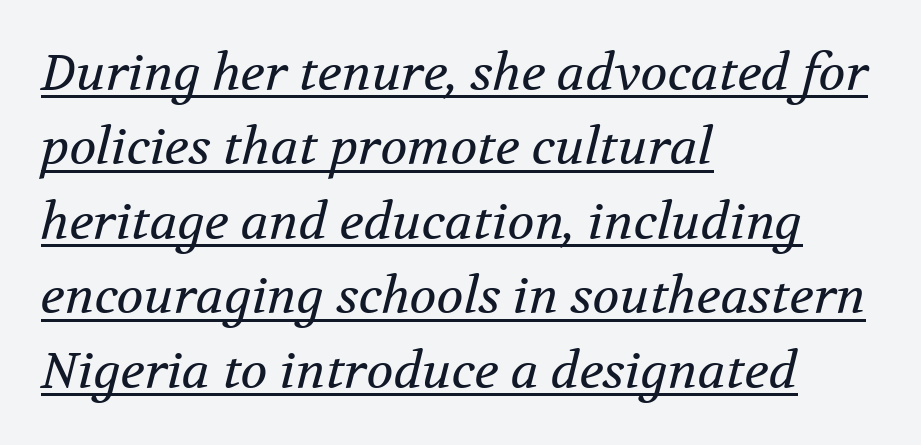
The image shows 50 px regular-weight serif type, italic (leaning right); set left-aligned, normal line spacing (1.49x), normal letter spacing, underlined; medium stroke contrast and a medium x-height.
